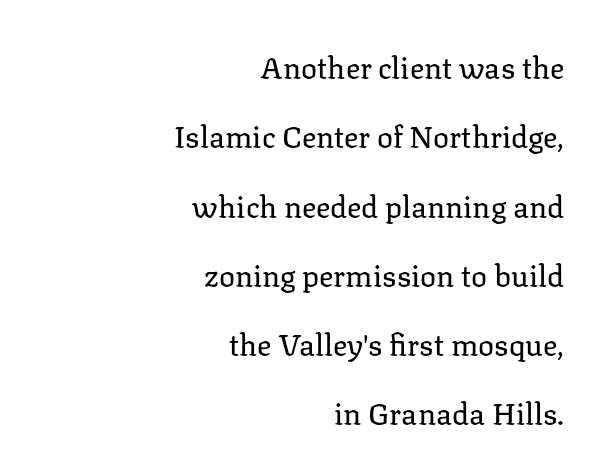
{"serif": "yes", "italic": "no", "bold": "no", "weight": "regular", "width": "normal", "stroke_contrast": "low", "x_height": "medium", "monospaced": "no", "underline": "no", "align": "right", "line_spacing": "loose", "line_spacing_ratio": 2.31, "letter_spacing": "normal", "letter_spacing_em": 0.0, "glyph_px": 30}
